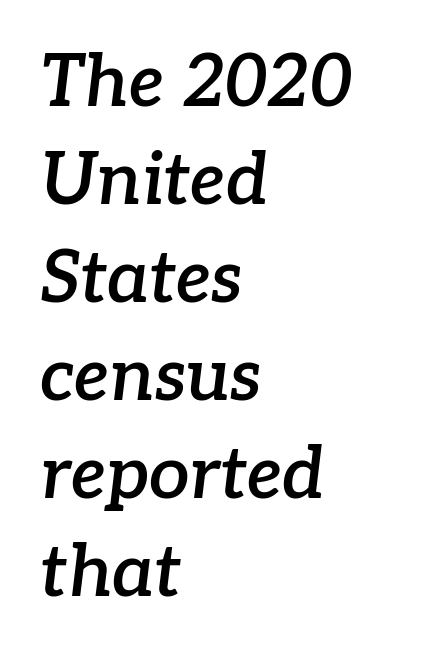
The image shows 72 px semibold serif type, italic (leaning right); set left-aligned, normal line spacing (1.36x), normal letter spacing, not underlined; low stroke contrast and a medium x-height.
